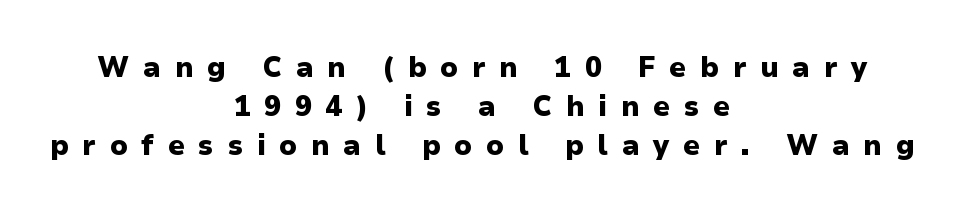
{"serif": "no", "italic": "no", "bold": "yes", "weight": "heavy", "width": "normal", "stroke_contrast": "low", "x_height": "medium", "monospaced": "no", "underline": "no", "align": "center", "line_spacing": "normal", "line_spacing_ratio": 1.4, "letter_spacing": "wide", "letter_spacing_em": 0.49, "glyph_px": 28}
